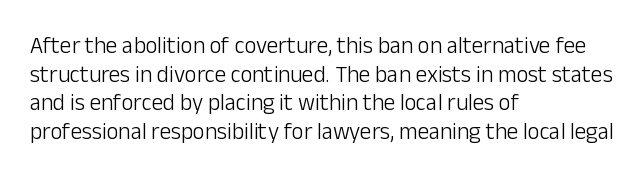
Q: Is the text bold? A: No.
Q: Is the text italic (slanted)? A: No, it is upright.
Q: Is the text underlined? A: No.
Q: How is the paragraph aligned? A: Left-aligned.
Q: Is the spacing between letters normal or unusually wide? A: Normal.
Q: Is the spacing between lines tight, normal or loose? A: Normal.
